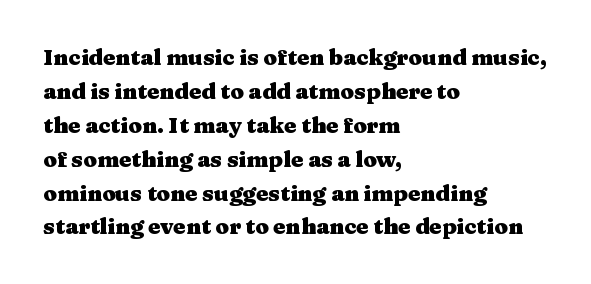
The image shows 22 px bold type, upright; set left-aligned, normal line spacing (1.54x), normal letter spacing, not underlined.
